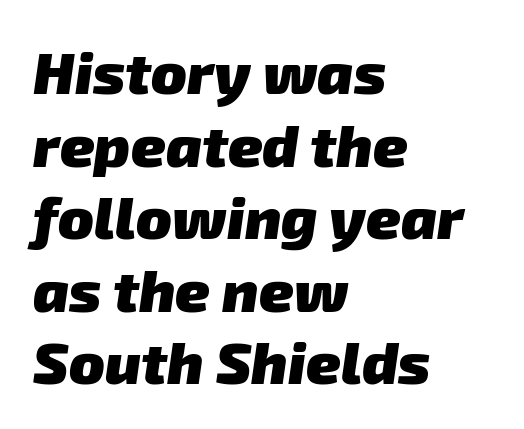
{"serif": "no", "bold": "yes", "weight": "heavy", "width": "normal", "stroke_contrast": "low", "x_height": "medium", "monospaced": "no", "underline": "no", "align": "left", "line_spacing_ratio": 1.23, "letter_spacing": "normal", "letter_spacing_em": 0.0, "glyph_px": 59}
